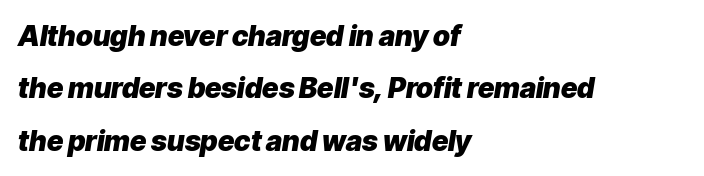
The image shows 28 px heavy type, italic (leaning right); set left-aligned, line spacing 1.87x, normal letter spacing, not underlined; low stroke contrast and a medium x-height.
